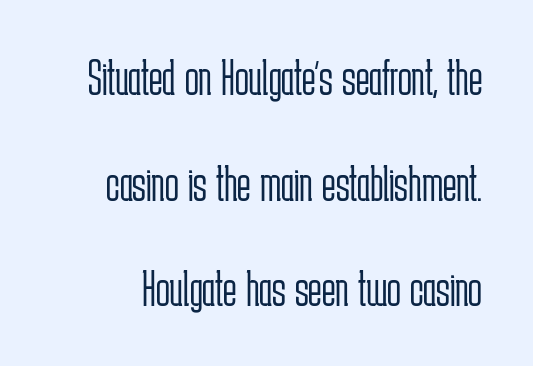
Q: Is the text bold? A: No.
Q: Is the text italic (slanted)? A: No, it is upright.
Q: Is the typeface a serif or a sans-serif typeface? A: Sans-serif.
Q: Is the text underlined? A: No.
Q: Is the spacing between letters normal or unusually wide? A: Normal.
Q: Is the spacing between lines tight, normal or loose? A: Loose.
Q: Width (condensed, normal, or wide)? A: Condensed.
Q: Stroke contrast? A: Low.
Q: x-height? A: Medium.
Q: Monospaced? A: No.
